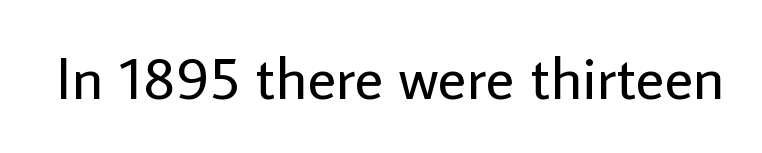
Characters remain perfectly vertical along every line. Bold? No — there's no thickening of the strokes. Serifs: no, the terminals of the letterforms are clean. Here the designer chose a conventional face with non-uniform glyph widths. Clear beneath every line of the passage.
